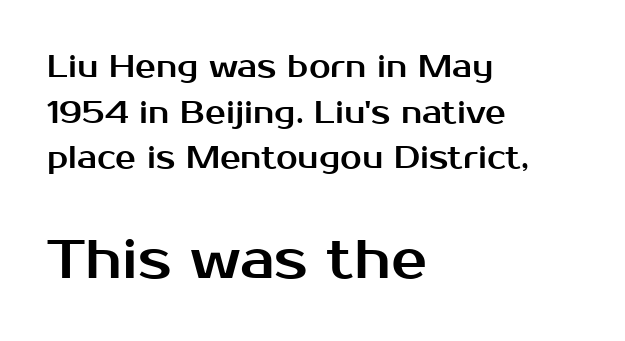
Look at the bottom of the vertical strokes: they stop flat, with no serifs. This sample has the flowing, uneven cadence of proportional lettering. The text block is weighted toward the left margin, trailing off unevenly rightward. Students, note that the glyphs here touch the page at normal intervals.
